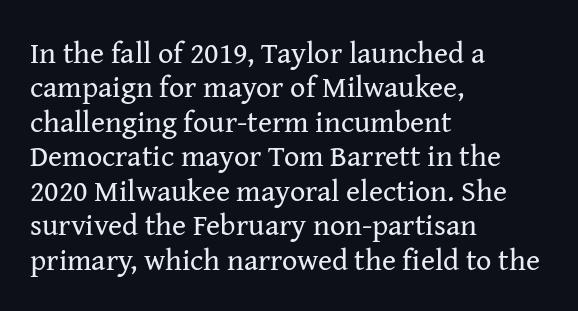
Q: Is the text bold? A: No.
Q: Is the text italic (slanted)? A: No, it is upright.
Q: Is the typeface a serif or a sans-serif typeface? A: Serif.
Q: Is the text underlined? A: No.
Q: How is the paragraph aligned? A: Left-aligned.
Q: Is the spacing between letters normal or unusually wide? A: Normal.
Q: Is the spacing between lines tight, normal or loose? A: Tight.
Q: Width (condensed, normal, or wide)? A: Normal.
Q: Stroke contrast? A: Medium.
Q: x-height? A: Medium.
Q: Monospaced? A: No.
